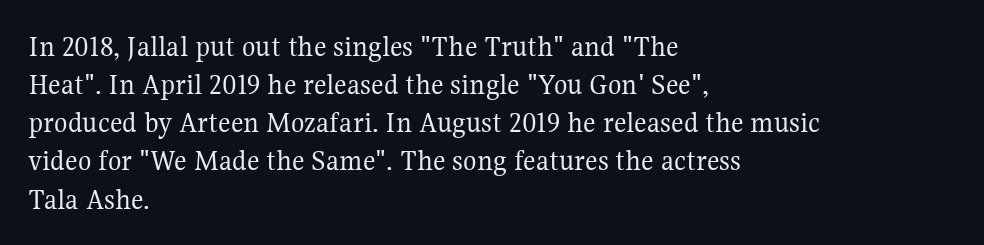
The image shows 31 px regular-weight serif type, upright; set left-aligned, line spacing 1.23x, normal letter spacing, not underlined; medium stroke contrast and a medium x-height.
